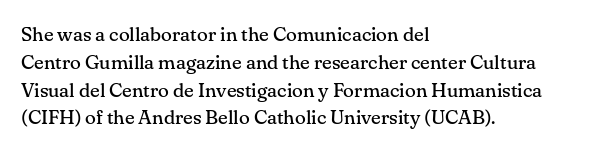
Q: Is the text bold? A: No.
Q: Is the text italic (slanted)? A: No, it is upright.
Q: Is the text underlined? A: No.
Q: How is the paragraph aligned? A: Left-aligned.
Q: Is the spacing between letters normal or unusually wide? A: Normal.
Q: Is the spacing between lines tight, normal or loose? A: Normal.
